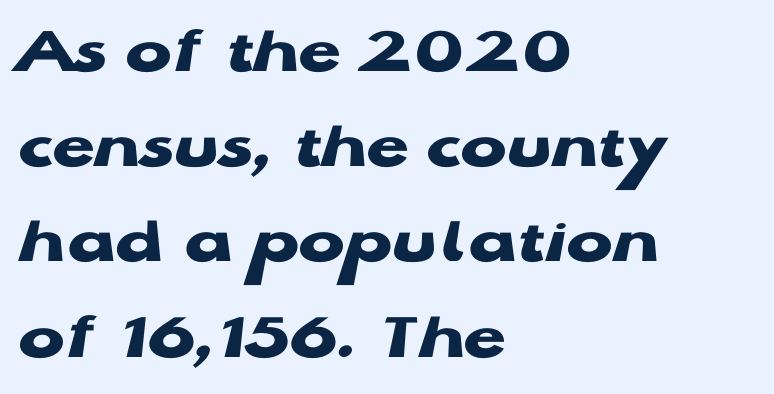
{"serif": "no", "italic": "no", "bold": "yes", "weight": "heavy", "width": "wide", "stroke_contrast": "low", "x_height": "medium", "monospaced": "no", "underline": "no", "align": "left", "line_spacing": "normal", "line_spacing_ratio": 1.38, "letter_spacing": "normal", "letter_spacing_em": 0.0, "glyph_px": 69}
